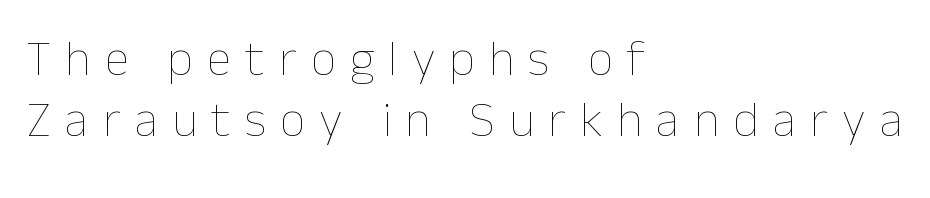
The image shows 50 px thin type, upright; set left-aligned, line spacing 1.23x, unusually wide letter spacing (+0.28 em), not underlined; low stroke contrast and a medium x-height.
